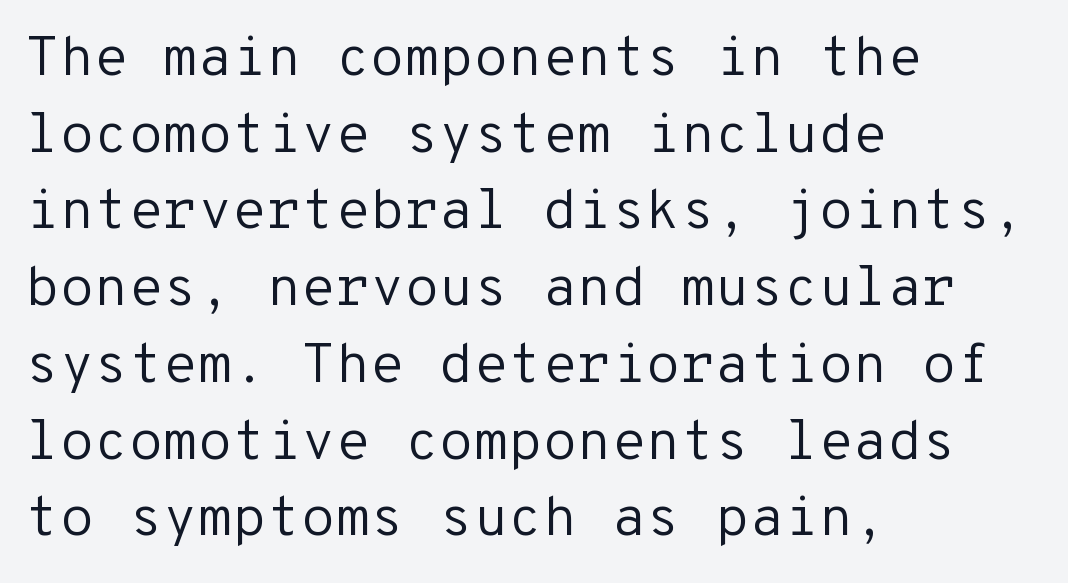
Q: Is the text bold? A: No.
Q: Is the text italic (slanted)? A: No, it is upright.
Q: Is the typeface a serif or a sans-serif typeface? A: Sans-serif.
Q: Is the text underlined? A: No.
Q: How is the paragraph aligned? A: Left-aligned.
Q: Is the spacing between letters normal or unusually wide? A: Normal.
Q: Is the spacing between lines tight, normal or loose? A: Normal.
Q: Width (condensed, normal, or wide)? A: Normal.
Q: Stroke contrast? A: Low.
Q: x-height? A: Medium.
Q: Monospaced? A: Yes.
